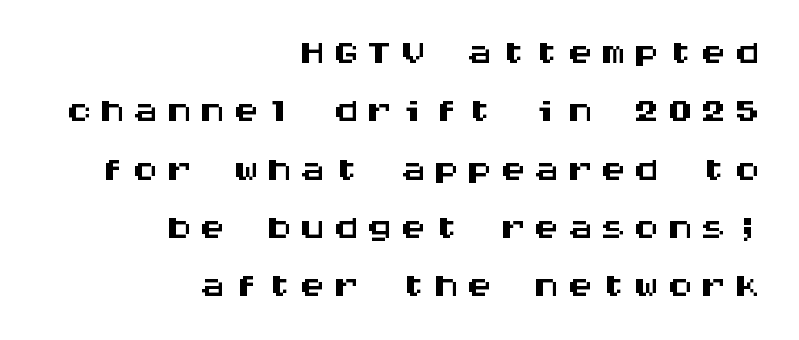
{"serif": "no", "italic": "no", "width": "wide", "stroke_contrast": "medium", "x_height": "large", "monospaced": "yes", "underline": "no", "align": "right", "line_spacing": "tight", "line_spacing_ratio": 1.1, "glyph_px": 53}
